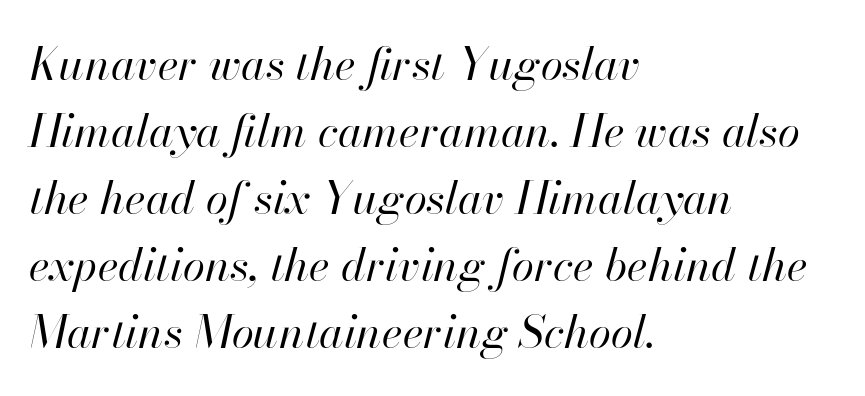
{"italic": "yes", "lean": "right", "slant_degrees": 13, "bold": "no", "weight": "regular", "width": "normal", "stroke_contrast": "high", "x_height": "small", "monospaced": "no", "underline": "no", "align": "left", "line_spacing": "normal", "line_spacing_ratio": 1.49, "letter_spacing": "normal", "letter_spacing_em": 0.0, "glyph_px": 45}
